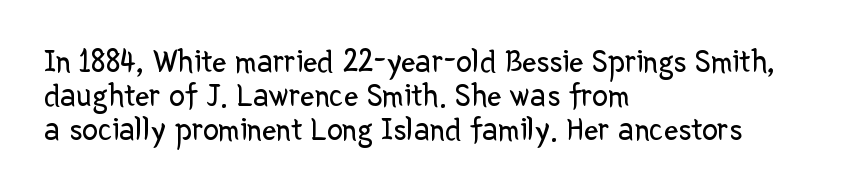
The image shows 32 px regular-weight sans-serif type, upright; set left-aligned, tight line spacing (1.07x), normal letter spacing, not underlined; low stroke contrast and a medium x-height.
